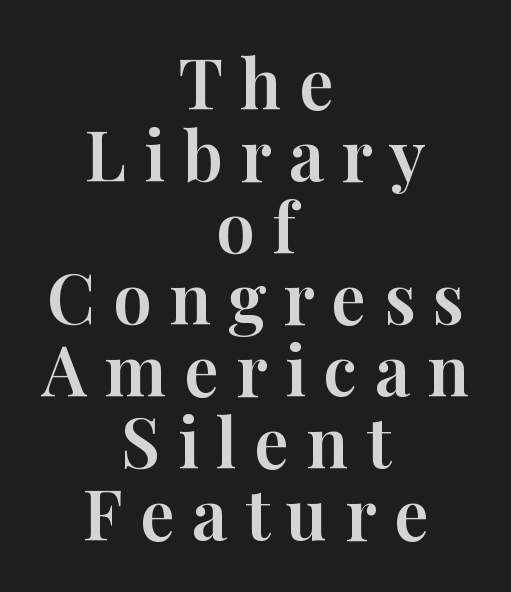
{"serif": "yes", "italic": "no", "width": "normal", "stroke_contrast": "high", "x_height": "medium", "monospaced": "no", "underline": "no", "align": "center", "line_spacing": "tight", "line_spacing_ratio": 1.04, "letter_spacing": "wide", "letter_spacing_em": 0.25, "glyph_px": 69}
